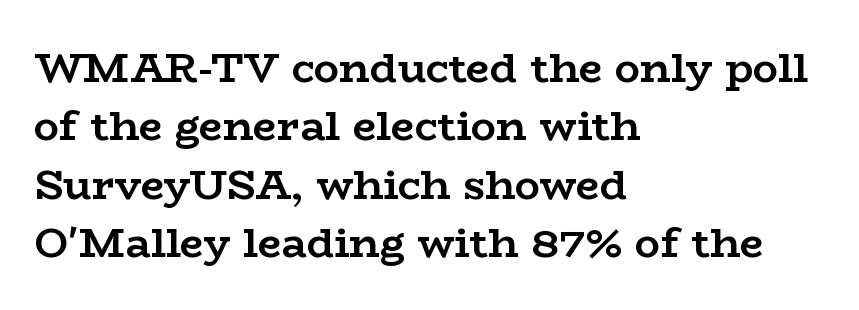
The image shows 42 px semibold, wide serif type, upright; set left-aligned, normal line spacing (1.39x), normal letter spacing, not underlined; low stroke contrast and a medium x-height.
